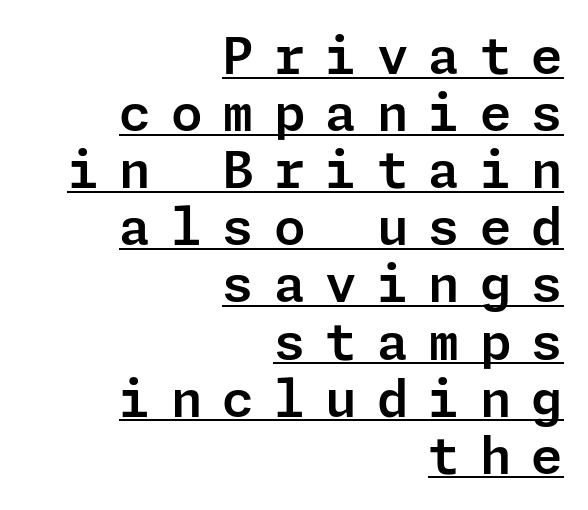
{"serif": "no", "italic": "no", "width": "normal", "stroke_contrast": "low", "x_height": "medium", "underline": "yes", "align": "right", "line_spacing": "tight", "line_spacing_ratio": 1.12, "letter_spacing": "wide", "letter_spacing_em": 0.39, "glyph_px": 51}
